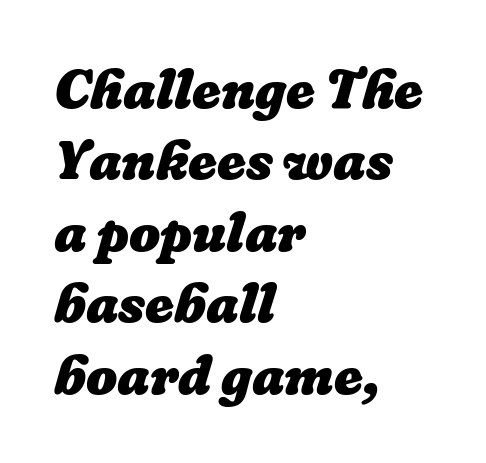
{"bold": "yes", "weight": "heavy", "width": "normal", "stroke_contrast": "low", "x_height": "medium", "monospaced": "no", "underline": "no", "align": "left", "line_spacing": "normal", "line_spacing_ratio": 1.3, "letter_spacing": "normal", "letter_spacing_em": 0.0, "glyph_px": 55}
